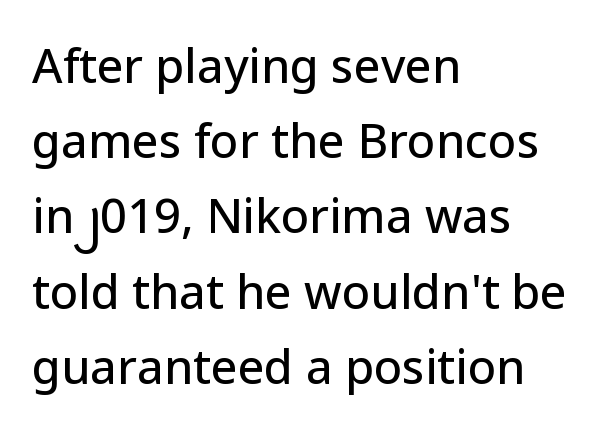
Only glyphs here, with clear space below each row. A typesetter would call this leading conventional body-copy spacing. This is roman type, the default non-slanted kind. Looks like regular typesetting: each glyph gets only the width it needs.
